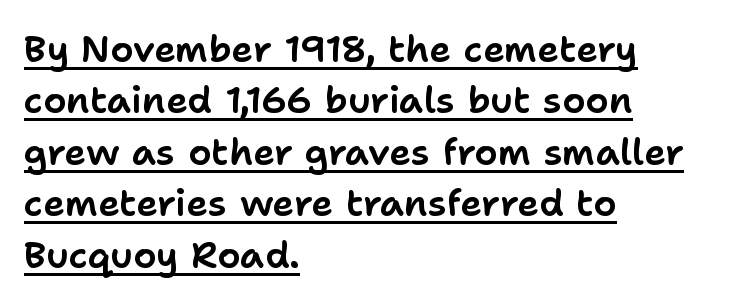
Q: Is the text italic (slanted)? A: No, it is upright.
Q: Is the typeface a serif or a sans-serif typeface? A: Sans-serif.
Q: Is the text underlined? A: Yes.
Q: How is the paragraph aligned? A: Left-aligned.
Q: Is the spacing between letters normal or unusually wide? A: Normal.
Q: Is the spacing between lines tight, normal or loose? A: Normal.
Q: Width (condensed, normal, or wide)? A: Normal.
Q: Stroke contrast? A: Low.
Q: x-height? A: Medium.
Q: Monospaced? A: No.
